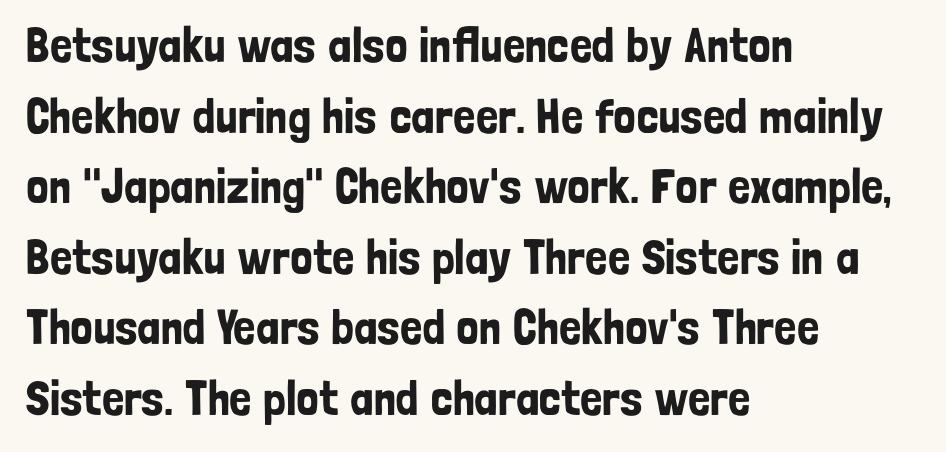
Q: Is the text italic (slanted)? A: No, it is upright.
Q: Is the typeface a serif or a sans-serif typeface? A: Sans-serif.
Q: Is the text underlined? A: No.
Q: How is the paragraph aligned? A: Left-aligned.
Q: Is the spacing between letters normal or unusually wide? A: Normal.
Q: Is the spacing between lines tight, normal or loose? A: Normal.
Q: Width (condensed, normal, or wide)? A: Condensed.
Q: Stroke contrast? A: Low.
Q: x-height? A: Medium.
Q: Monospaced? A: No.
